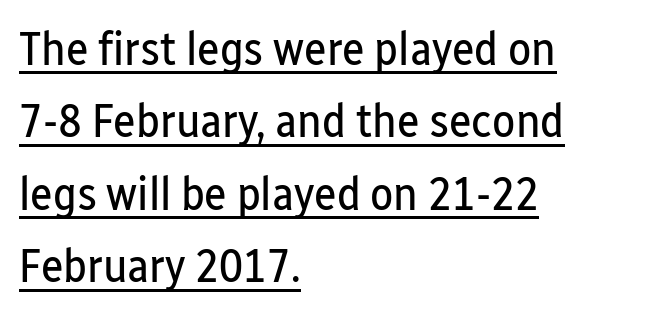
{"serif": "no", "italic": "no", "bold": "no", "weight": "regular", "width": "condensed", "stroke_contrast": "low", "x_height": "medium", "monospaced": "no", "underline": "yes", "align": "left", "line_spacing": "normal", "line_spacing_ratio": 1.51, "letter_spacing": "normal", "letter_spacing_em": 0.0, "glyph_px": 48}
